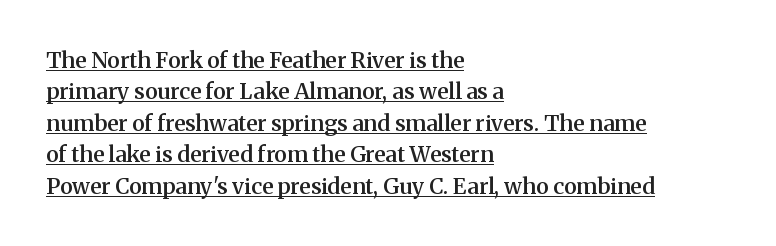
The passage shown stacks its lines at a standard gap. Default kerning and tracking; the words read as compact shapes. Ordinary non-slanted type is in use. A continuous stroke trails under the words, as in a hyperlink.
